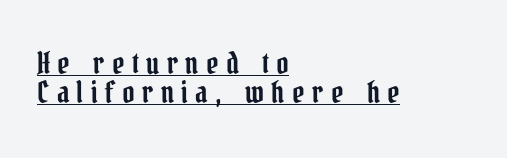
{"serif": "yes", "italic": "no", "width": "condensed", "stroke_contrast": "low", "x_height": "medium", "monospaced": "no", "underline": "yes", "align": "left", "line_spacing": "tight", "line_spacing_ratio": 0.96, "letter_spacing": "wide", "letter_spacing_em": 0.25, "glyph_px": 30}
